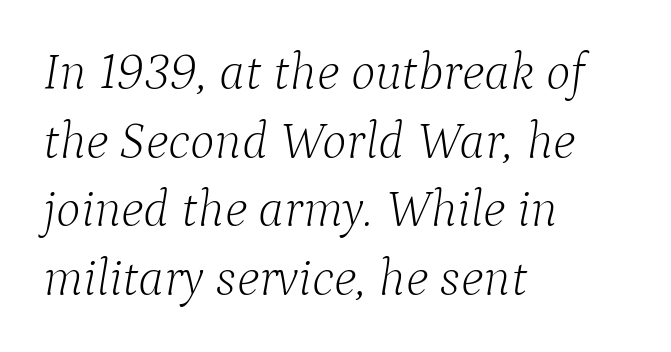
{"serif": "yes", "italic": "yes", "lean": "right", "slant_degrees": 9, "bold": "no", "weight": "light", "width": "normal", "stroke_contrast": "low", "x_height": "medium", "monospaced": "no", "underline": "no", "align": "left", "line_spacing": "normal", "line_spacing_ratio": 1.32, "letter_spacing": "normal", "letter_spacing_em": 0.0, "glyph_px": 52}
